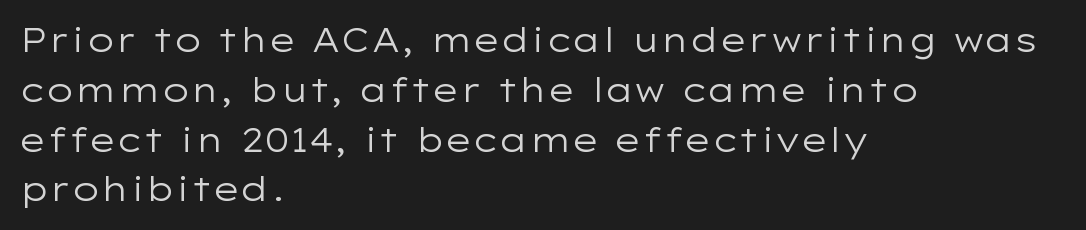
Q: Is the text bold? A: No.
Q: Is the text italic (slanted)? A: No, it is upright.
Q: Is the typeface a serif or a sans-serif typeface? A: Sans-serif.
Q: Is the text underlined? A: No.
Q: How is the paragraph aligned? A: Left-aligned.
Q: Is the spacing between letters normal or unusually wide? A: Normal.
Q: Is the spacing between lines tight, normal or loose? A: Normal.
Q: Width (condensed, normal, or wide)? A: Wide.
Q: Stroke contrast? A: Low.
Q: x-height? A: Medium.
Q: Monospaced? A: No.
